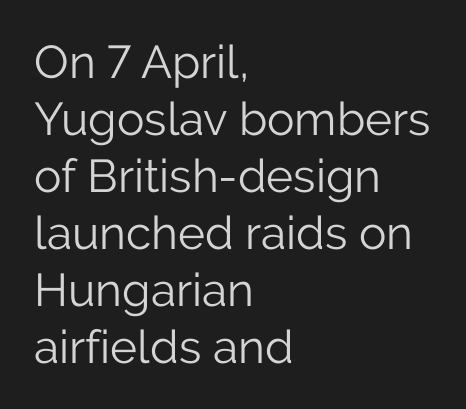
The image shows 46 px light sans-serif type, upright; set left-aligned, line spacing 1.24x, normal letter spacing, not underlined; low stroke contrast and a medium x-height.
